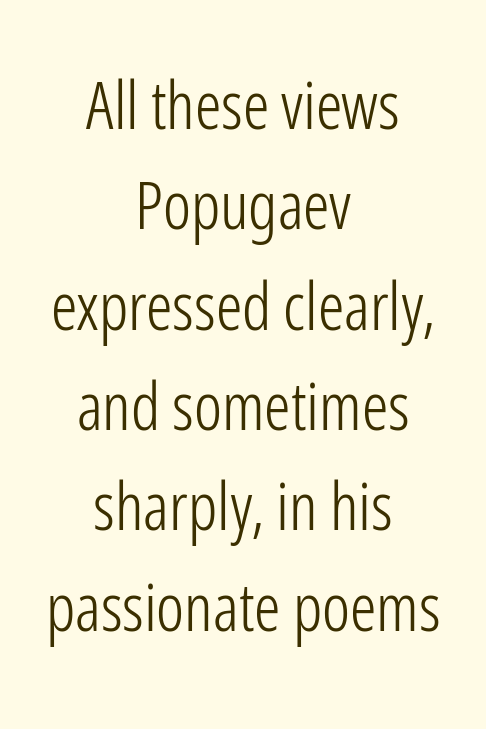
The image shows 66 px light, condensed sans-serif type, upright; set centered, normal line spacing (1.52x), normal letter spacing, not underlined; low stroke contrast and a medium x-height.
